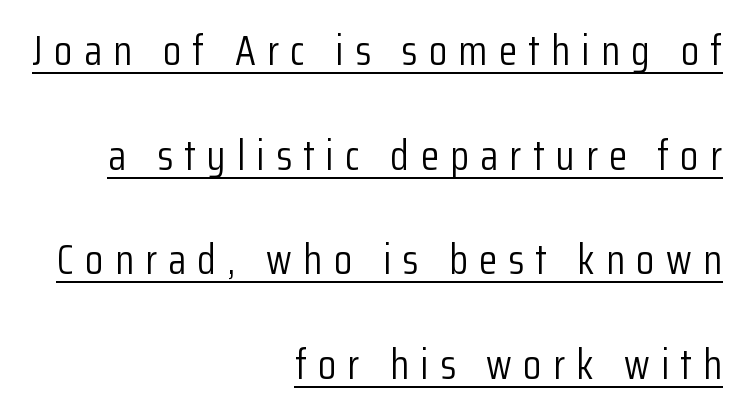
Looks like regular typesetting: each glyph gets only the width it needs. Honestly, the rows look like they've been pulled way apart. The text was rendered using a sans face with plain stroke endings. Quick note: not italic, upright. Honestly, the letter spacing is so wide it's the main thing you notice.
